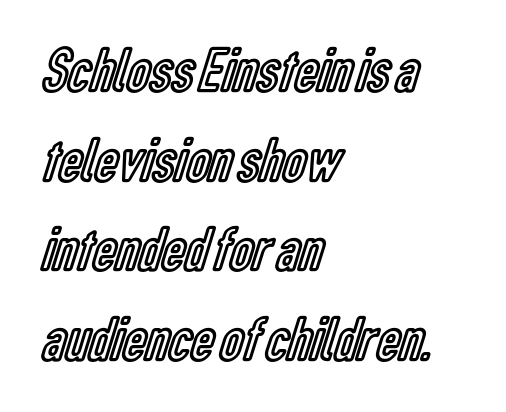
The image shows 64 px condensed type; set left-aligned, normal line spacing (1.4x), normal letter spacing, not underlined; a medium x-height.
